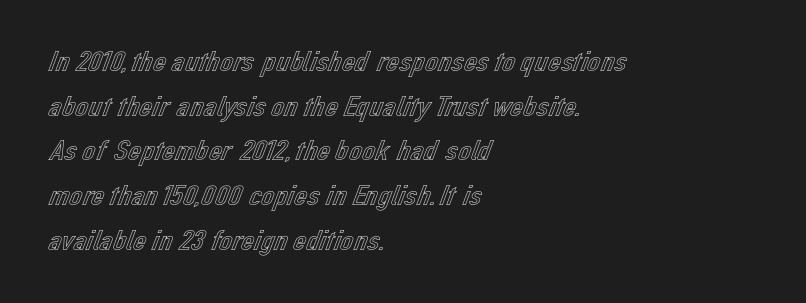
{"width": "normal", "x_height": "medium", "monospaced": "no", "underline": "no", "align": "left", "line_spacing": "normal", "line_spacing_ratio": 1.54, "letter_spacing": "normal", "letter_spacing_em": 0.0, "glyph_px": 29}
